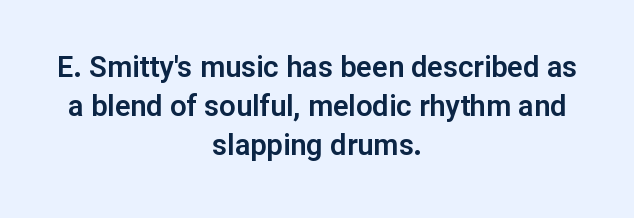
Upright lettering throughout. Font category for this specimen: sans-serif. Lines of text with bare space underneath. The lines sit at an ordinary, default distance from one another.
